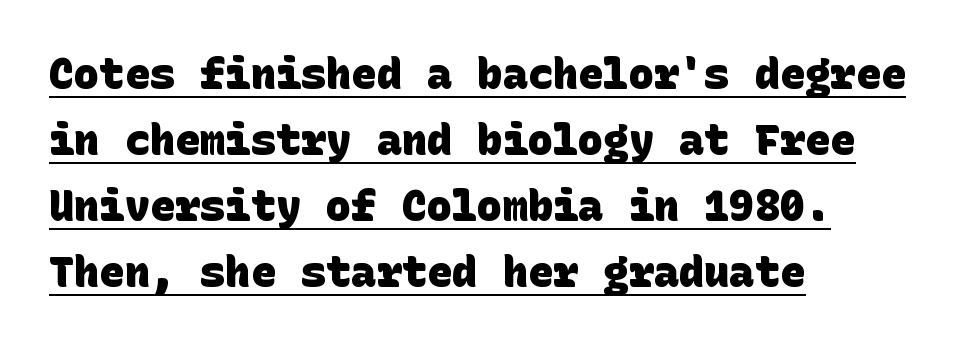
These lines are composed in type without serifs. The line texture is even and compact thanks to regular tracking. The face used here has the dense, thick strokes of a bold. A baseline rule has been typeset under these characters.
